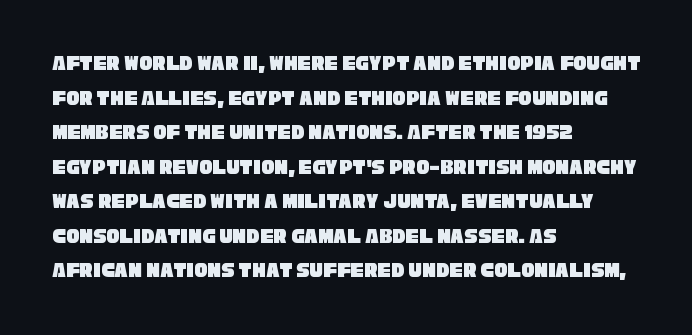
{"underline": "no", "align": "left", "line_spacing": "normal", "line_spacing_ratio": 1.57, "letter_spacing": "normal", "letter_spacing_em": 0.0, "glyph_px": 22}
